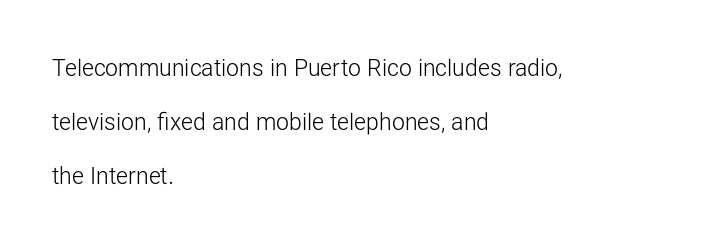
{"italic": "no", "bold": "no", "underline": "no", "align": "left", "line_spacing": "loose", "line_spacing_ratio": 2.35, "letter_spacing": "normal", "letter_spacing_em": 0.0, "glyph_px": 23}
